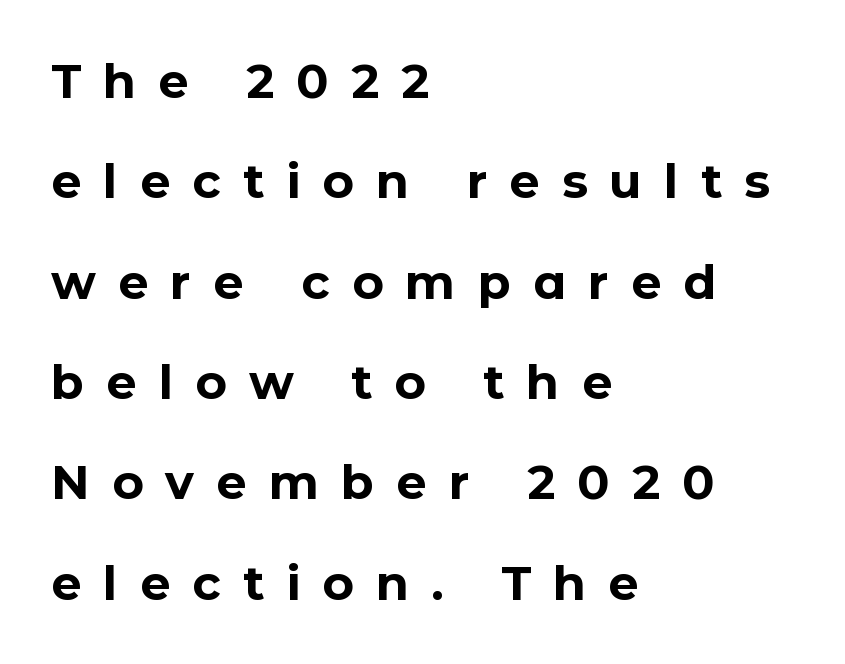
Q: Is the text bold? A: Yes.
Q: Is the text italic (slanted)? A: No, it is upright.
Q: Is the typeface a serif or a sans-serif typeface? A: Sans-serif.
Q: Is the text underlined? A: No.
Q: How is the paragraph aligned? A: Left-aligned.
Q: Is the spacing between letters normal or unusually wide? A: Unusually wide.
Q: Is the spacing between lines tight, normal or loose? A: Loose.
Q: Width (condensed, normal, or wide)? A: Normal.
Q: Stroke contrast? A: Low.
Q: x-height? A: Medium.
Q: Monospaced? A: No.
